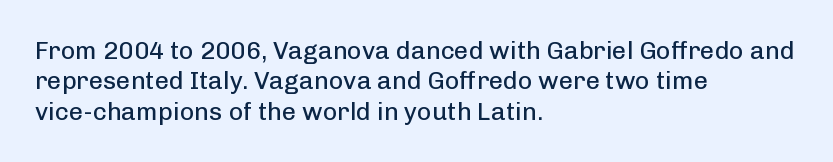
Nope, not italic — everything's standing straight. Only glyphs here, with clear space below each row. Leftover space on each line is placed entirely after the last word. The gaps between neighbouring characters are ordinary and unremarkable. A light-to-regular cut is what we see here.
